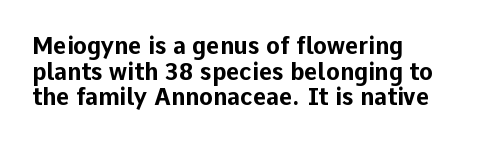
The image shows 23 px bold type, upright; set left-aligned, tight line spacing (1.11x), normal letter spacing, not underlined.
